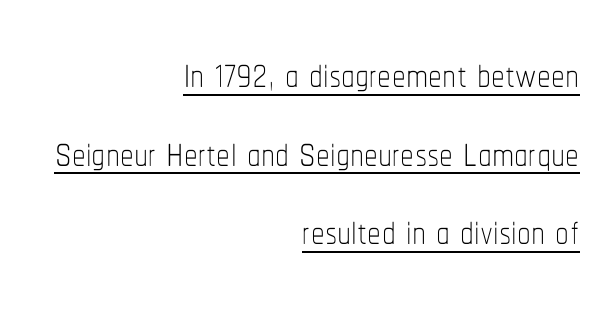
Reading down the block, your eye finds every line finishing at a fixed right position. The passage shown is typed in a proportional face where columns would drift. The letterforms sit shoulder to shoulder at normal distance. Posture: vertical. Baseline-to-baseline distance is the conventional proportion of letter height. The letters look calm and open, with moderate or lighter stems.
